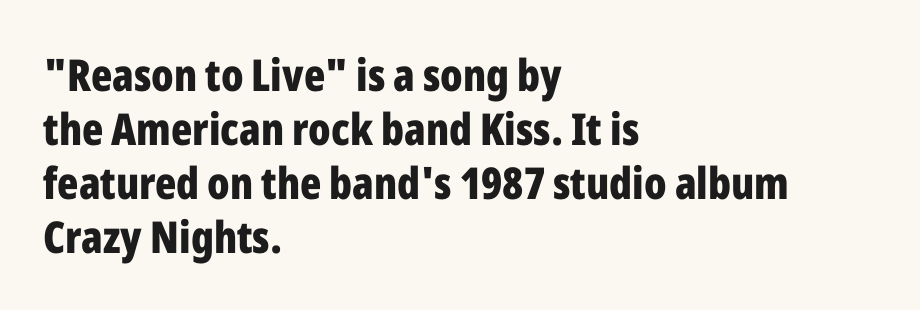
{"serif": "no", "italic": "no", "bold": "yes", "weight": "bold", "width": "condensed", "stroke_contrast": "low", "x_height": "medium", "monospaced": "no", "underline": "no", "align": "left", "line_spacing_ratio": 1.23, "letter_spacing": "normal", "letter_spacing_em": 0.0, "glyph_px": 44}
